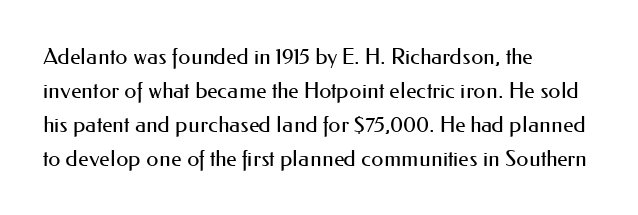
The image shows 22 px text type, upright; set left-aligned, normal line spacing (1.54x), normal letter spacing, not underlined.
